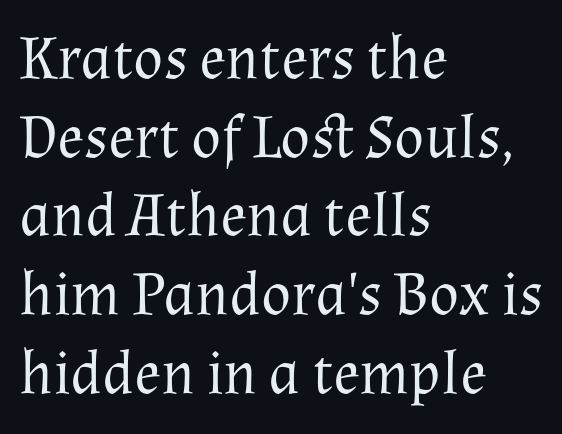
Q: Is the text bold? A: No.
Q: Is the text italic (slanted)? A: No, it is upright.
Q: Is the typeface a serif or a sans-serif typeface? A: Serif.
Q: Is the text underlined? A: No.
Q: How is the paragraph aligned? A: Left-aligned.
Q: Is the spacing between letters normal or unusually wide? A: Normal.
Q: Is the spacing between lines tight, normal or loose? A: Normal.
Q: Width (condensed, normal, or wide)? A: Normal.
Q: Stroke contrast? A: Medium.
Q: x-height? A: Medium.
Q: Monospaced? A: No.
